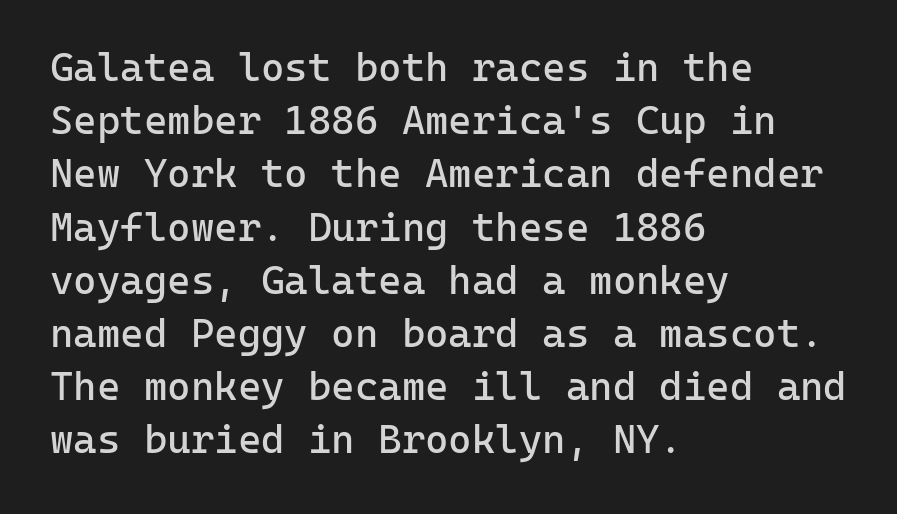
{"serif": "no", "italic": "no", "bold": "no", "weight": "regular", "width": "normal", "stroke_contrast": "low", "x_height": "medium", "monospaced": "yes", "underline": "no", "align": "left", "line_spacing": "normal", "line_spacing_ratio": 1.33, "letter_spacing": "normal", "letter_spacing_em": 0.0, "glyph_px": 40}
